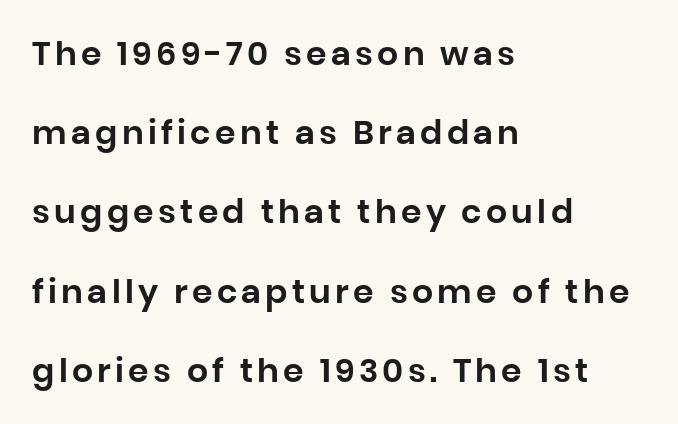
Q: Is the text italic (slanted)? A: No, it is upright.
Q: Is the typeface a serif or a sans-serif typeface? A: Sans-serif.
Q: Is the text underlined? A: No.
Q: How is the paragraph aligned? A: Left-aligned.
Q: Is the spacing between lines tight, normal or loose? A: Loose.
Q: Width (condensed, normal, or wide)? A: Normal.
Q: Stroke contrast? A: Low.
Q: x-height? A: Large.
Q: Monospaced? A: No.
